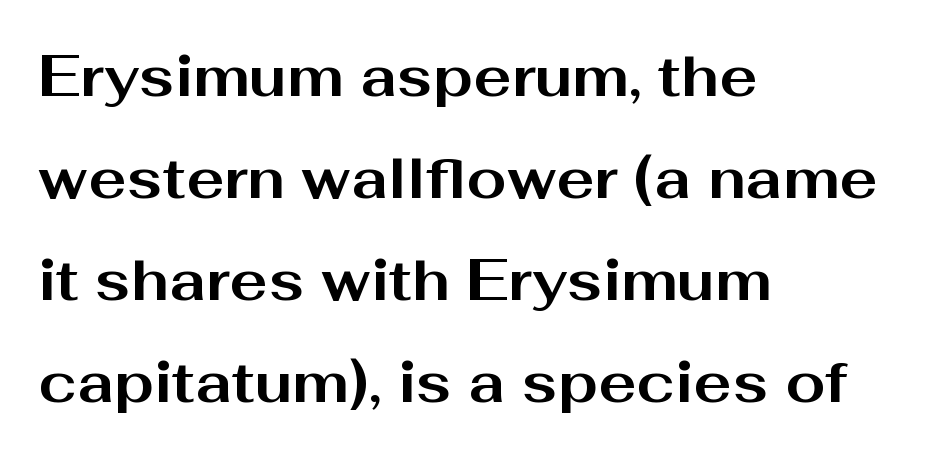
Short note: letters normally spaced. The face used here is proportionally spaced, like ordinary book or web type. Heavy, bold letterforms. Check the space under the baseline: it is left empty. Caption: multi-line text, flush left, ragged right. In terms of posture, this sample is upright.
